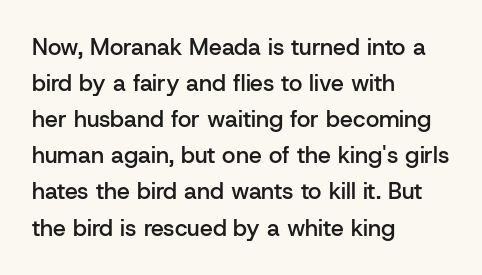
The image shows 23 px text type, upright; set left-aligned, normal line spacing (1.57x), normal letter spacing, not underlined.
